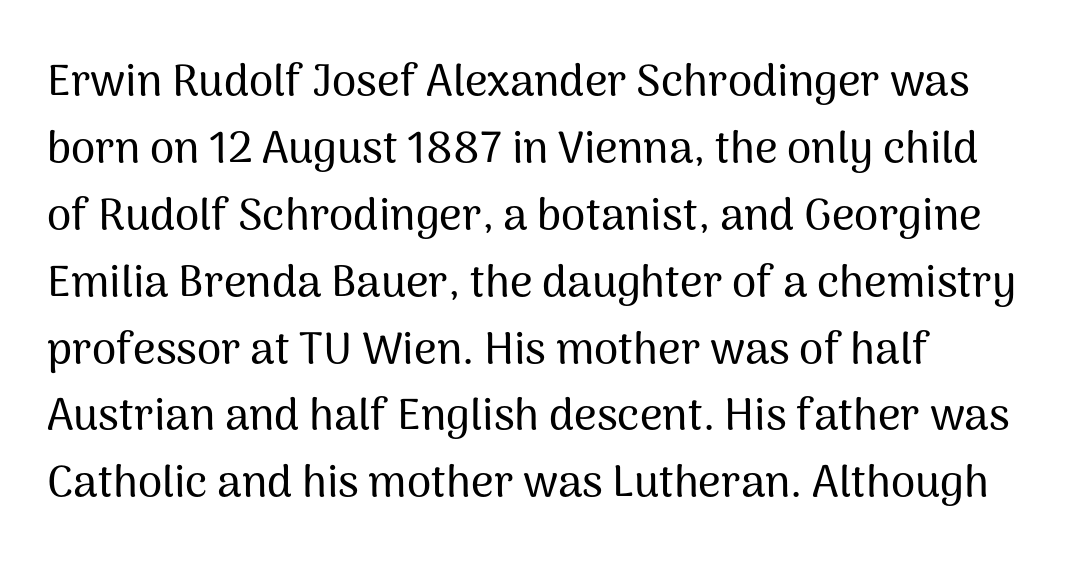
Q: Is the text italic (slanted)? A: No, it is upright.
Q: Is the typeface a serif or a sans-serif typeface? A: Sans-serif.
Q: Is the text underlined? A: No.
Q: Is the spacing between letters normal or unusually wide? A: Normal.
Q: Is the spacing between lines tight, normal or loose? A: Normal.
Q: Width (condensed, normal, or wide)? A: Normal.
Q: Stroke contrast? A: Medium.
Q: x-height? A: Medium.
Q: Monospaced? A: No.
